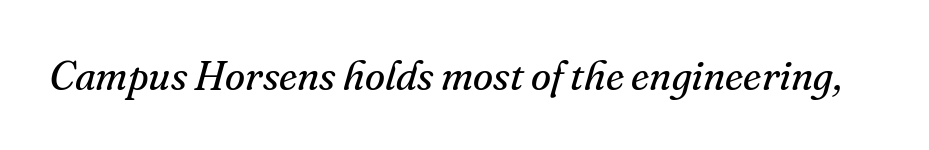
{"serif": "yes", "italic": "yes", "lean": "right", "slant_degrees": 16, "bold": "no", "weight": "regular", "width": "normal", "stroke_contrast": "medium", "x_height": "small", "monospaced": "no", "underline": "no", "letter_spacing": "normal", "letter_spacing_em": 0.0, "glyph_px": 41}
